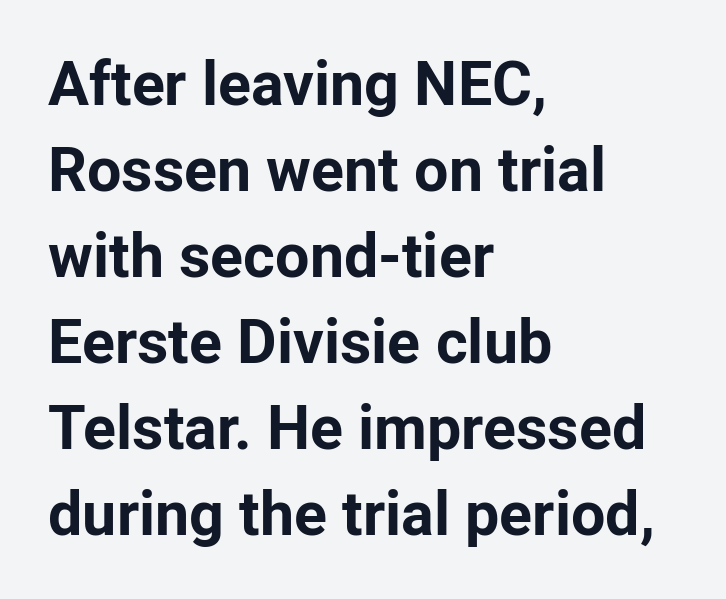
{"serif": "no", "italic": "no", "bold": "yes", "weight": "bold", "width": "normal", "stroke_contrast": "low", "x_height": "medium", "monospaced": "no", "underline": "no", "align": "left", "line_spacing": "normal", "line_spacing_ratio": 1.41, "letter_spacing": "normal", "letter_spacing_em": 0.0, "glyph_px": 61}
